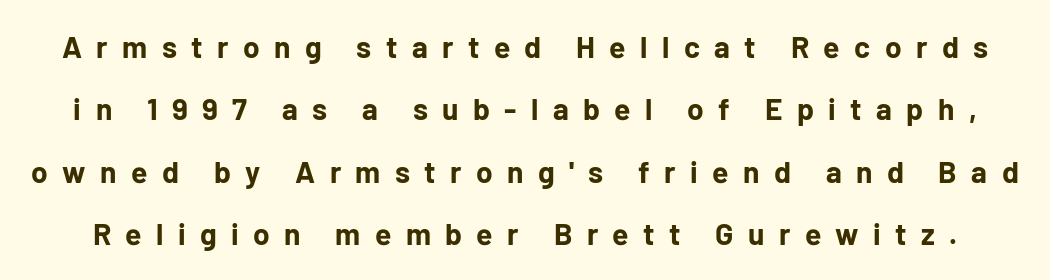
The area under the type is left untouched. Heavy, bold letterforms. Every stem runs plumb, perpendicular to the baseline. A typesetter would call this proportional, since set widths differ per character. In terms of letterform style, serifs are entirely absent.
